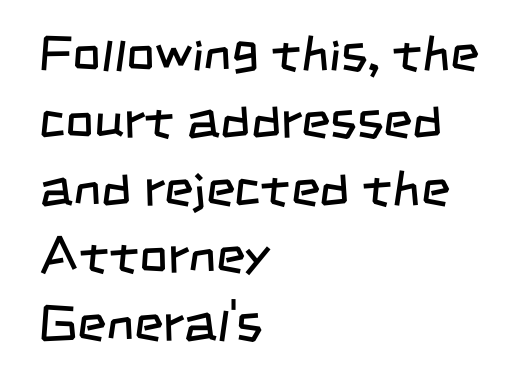
The image shows 50 px regular-weight, condensed sans-serif type; set left-aligned, normal line spacing (1.35x), normal letter spacing, not underlined; low stroke contrast and a large x-height.
